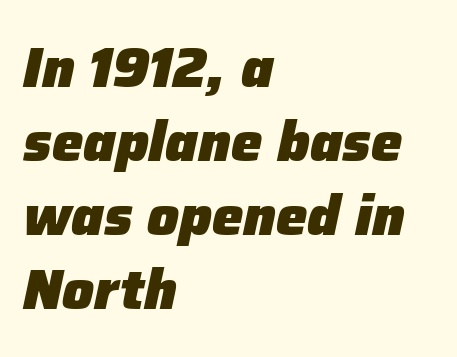
Q: Is the text bold? A: Yes.
Q: Is the text italic (slanted)? A: Yes, it leans right by about 12 degrees.
Q: Is the text underlined? A: No.
Q: How is the paragraph aligned? A: Left-aligned.
Q: Is the spacing between letters normal or unusually wide? A: Normal.
Q: Is the spacing between lines tight, normal or loose? A: Normal.
Q: Width (condensed, normal, or wide)? A: Normal.
Q: Stroke contrast? A: Low.
Q: x-height? A: Medium.
Q: Monospaced? A: No.
